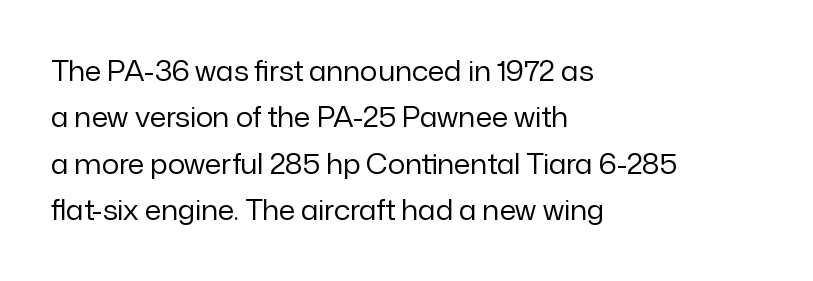
{"italic": "no", "bold": "no", "underline": "no", "align": "left", "line_spacing_ratio": 1.72, "letter_spacing": "normal", "letter_spacing_em": 0.0, "glyph_px": 27}
